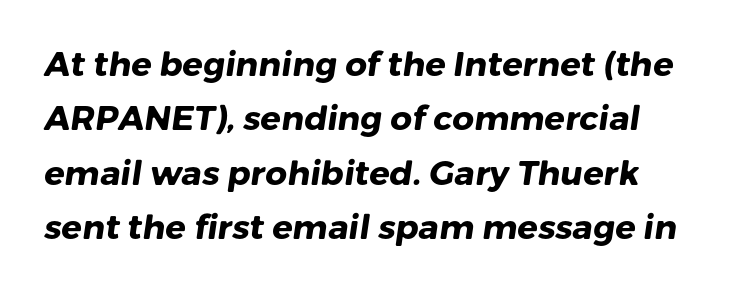
Here the designer chose a conventional face with non-uniform glyph widths. This is sans-serif lettering, the kind often seen on screens and signage. A full-strength bold gives these letters their thick strokes. How are the letters spaced? Ordinarily, with no added tracking. If you measured baseline to baseline, you'd find a middling distance. Any mark beneath the type? The region is blank.
